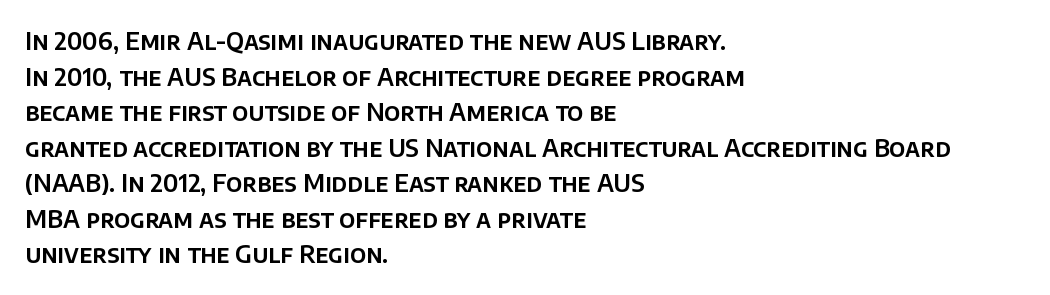
The lettering holds an erect, upright posture throughout. Inter-character spacing is left at the font's built-in metrics. The glyphs are unaccompanied by any horizontal stroke below them. Horizontal alignment here is leftward, the default for most running prose. Is there much room between lines? A standard amount, neither cramped nor airy.
